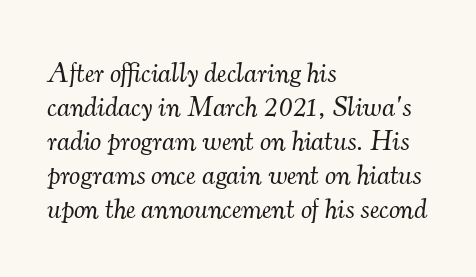
Q: Is the text bold? A: No.
Q: Is the text italic (slanted)? A: Yes, it leans right by about 7 degrees.
Q: Is the typeface a serif or a sans-serif typeface? A: Serif.
Q: Is the text underlined? A: No.
Q: How is the paragraph aligned? A: Left-aligned.
Q: Is the spacing between letters normal or unusually wide? A: Normal.
Q: Width (condensed, normal, or wide)? A: Normal.
Q: Stroke contrast? A: Medium.
Q: x-height? A: Small.
Q: Monospaced? A: No.
